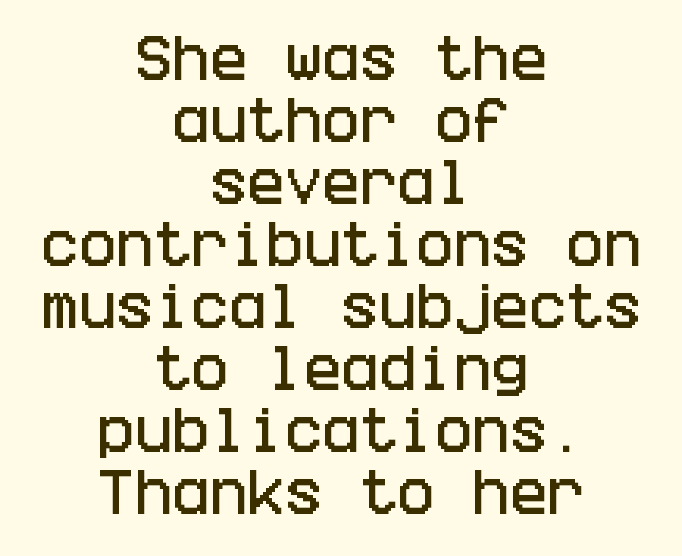
Examine the stroke ends and you'll find no serifs. The letterforms sit shoulder to shoulder at normal distance. Compared with a flush-left layout, this one balances lines on the center instead. Quick note: not italic, upright.
